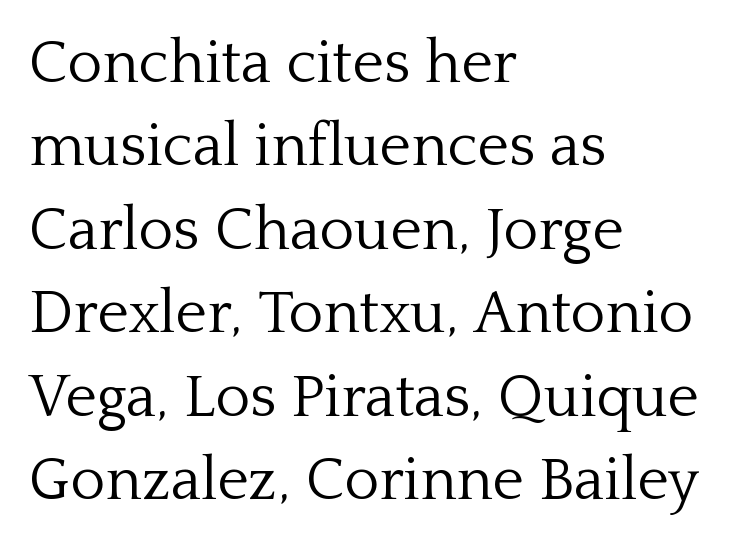
Q: Is the text bold? A: No.
Q: Is the text italic (slanted)? A: No, it is upright.
Q: Is the typeface a serif or a sans-serif typeface? A: Serif.
Q: Is the text underlined? A: No.
Q: How is the paragraph aligned? A: Left-aligned.
Q: Is the spacing between letters normal or unusually wide? A: Normal.
Q: Is the spacing between lines tight, normal or loose? A: Normal.
Q: Width (condensed, normal, or wide)? A: Normal.
Q: Stroke contrast? A: Low.
Q: x-height? A: Medium.
Q: Monospaced? A: No.
